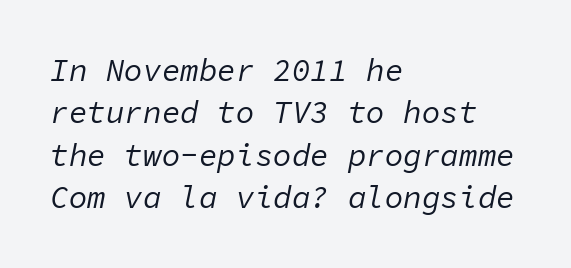
Q: Is the text bold? A: No.
Q: Is the text italic (slanted)? A: Yes, it leans right by about 11 degrees.
Q: Is the text underlined? A: No.
Q: How is the paragraph aligned? A: Left-aligned.
Q: Is the spacing between letters normal or unusually wide? A: Normal.
Q: Is the spacing between lines tight, normal or loose? A: Normal.
Q: Width (condensed, normal, or wide)? A: Normal.
Q: Stroke contrast? A: Low.
Q: x-height? A: Medium.
Q: Monospaced? A: Yes.
